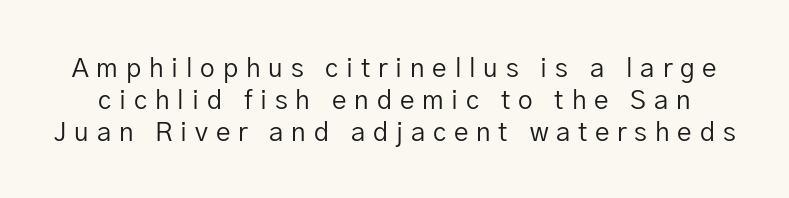
Q: Is the text bold? A: No.
Q: Is the text italic (slanted)? A: No, it is upright.
Q: Is the text underlined? A: No.
Q: Is the spacing between letters normal or unusually wide? A: Unusually wide.
